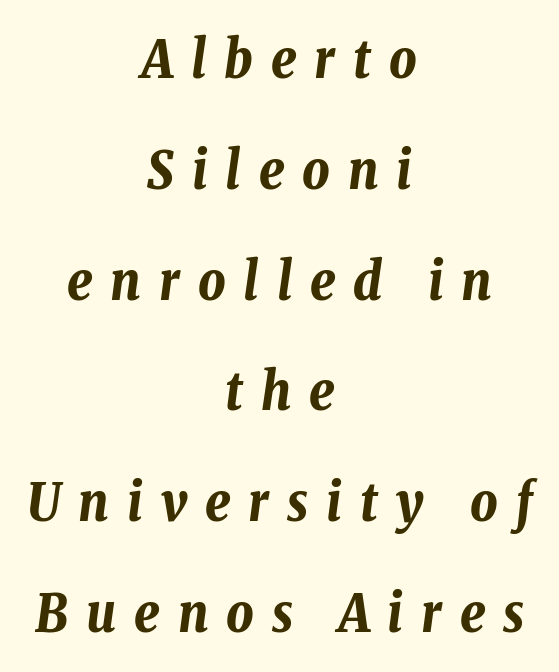
Descenders hang freely into open space. Heft: maximum for text — a bold. Alignment: centered. Successive baselines arrive slowly, with a big drop between each. Style check: oblique. Is this a fixed-width face? No — the glyphs have proportional, varying widths.
